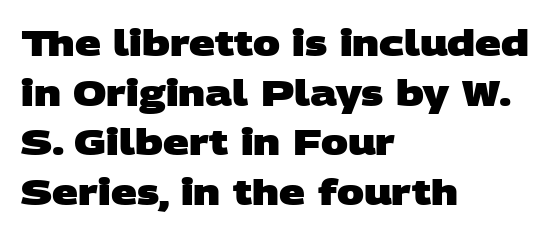
Q: Is the text bold? A: Yes.
Q: Is the typeface a serif or a sans-serif typeface? A: Sans-serif.
Q: Is the text underlined? A: No.
Q: How is the paragraph aligned? A: Left-aligned.
Q: Is the spacing between letters normal or unusually wide? A: Normal.
Q: Is the spacing between lines tight, normal or loose? A: Normal.
Q: Width (condensed, normal, or wide)? A: Wide.
Q: Stroke contrast? A: Low.
Q: x-height? A: Large.
Q: Monospaced? A: No.
